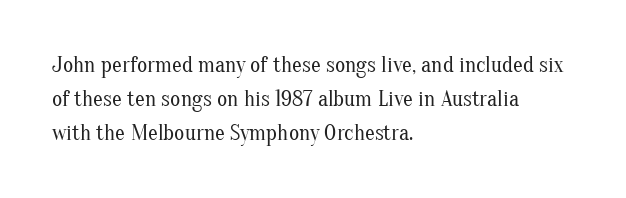
The image shows 22 px text type, upright; set left-aligned, normal line spacing (1.54x), normal letter spacing, not underlined.
